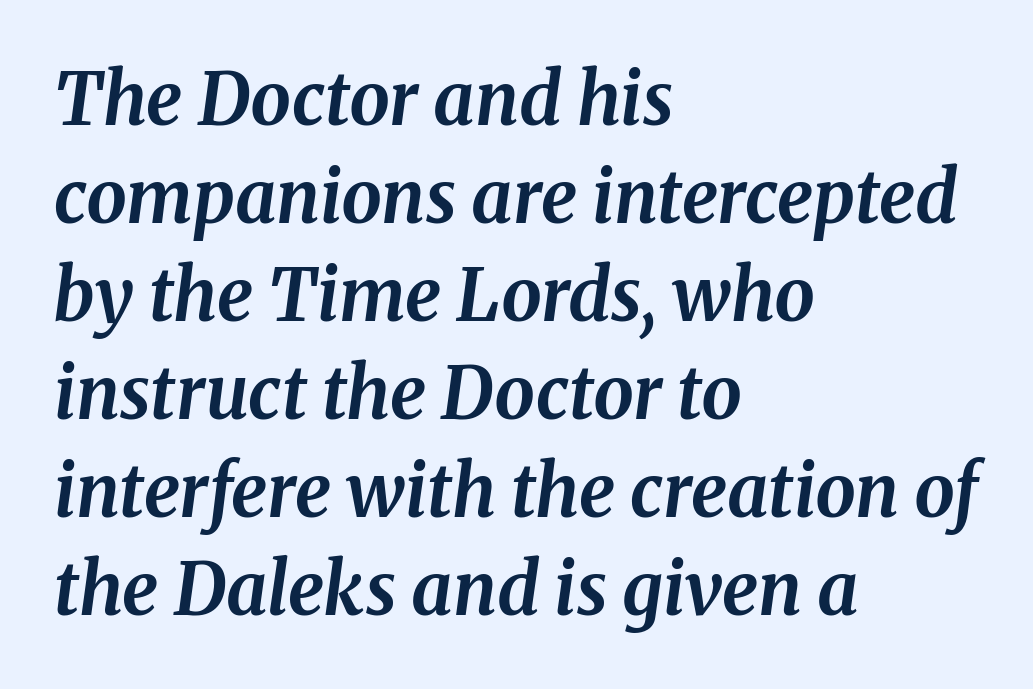
{"italic": "yes", "lean": "right", "slant_degrees": 8, "bold": "yes", "weight": "bold", "width": "normal", "stroke_contrast": "medium", "x_height": "medium", "monospaced": "no", "underline": "no", "align": "left", "line_spacing": "normal", "line_spacing_ratio": 1.36, "letter_spacing": "normal", "letter_spacing_em": 0.0, "glyph_px": 72}
